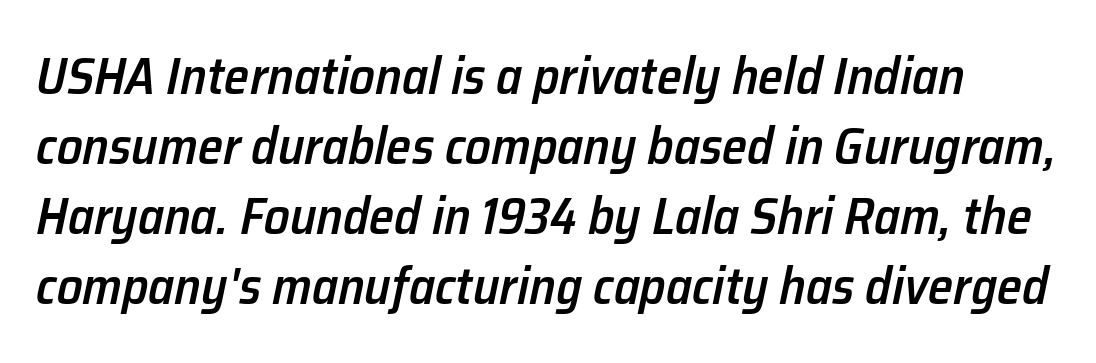
How would I describe the line gaps? Plain and ordinary. Check the space under the baseline: it is left empty. A typesetter would mark this as italic. Emphasis by weight is partial: semibold. This sample has the flowing, uneven cadence of proportional lettering.
